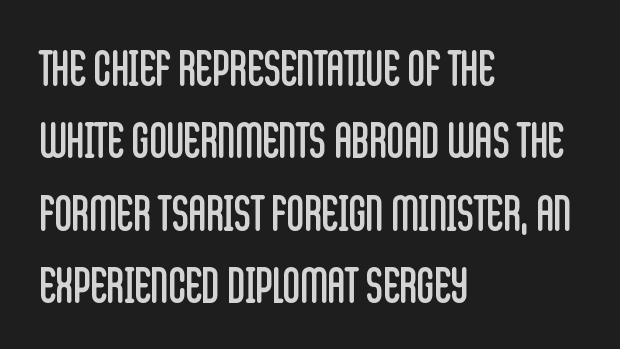
Q: Is the text bold? A: No.
Q: Is the text italic (slanted)? A: No, it is upright.
Q: Is the typeface a serif or a sans-serif typeface? A: Sans-serif.
Q: Is the text underlined? A: No.
Q: How is the paragraph aligned? A: Left-aligned.
Q: Is the spacing between letters normal or unusually wide? A: Normal.
Q: Is the spacing between lines tight, normal or loose? A: Normal.
Q: Width (condensed, normal, or wide)? A: Condensed.
Q: Stroke contrast? A: Low.
Q: x-height? A: Large.
Q: Monospaced? A: No.
